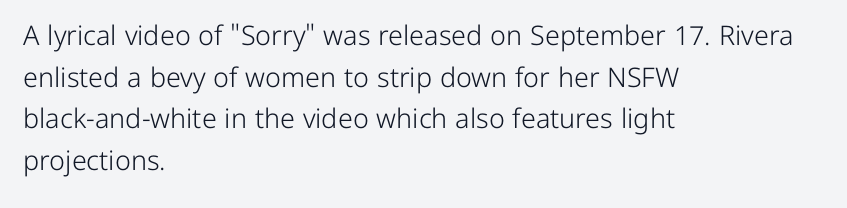
{"italic": "no", "bold": "no", "underline": "no", "align": "left", "line_spacing": "normal", "line_spacing_ratio": 1.54, "letter_spacing": "normal", "letter_spacing_em": 0.0, "glyph_px": 27}
